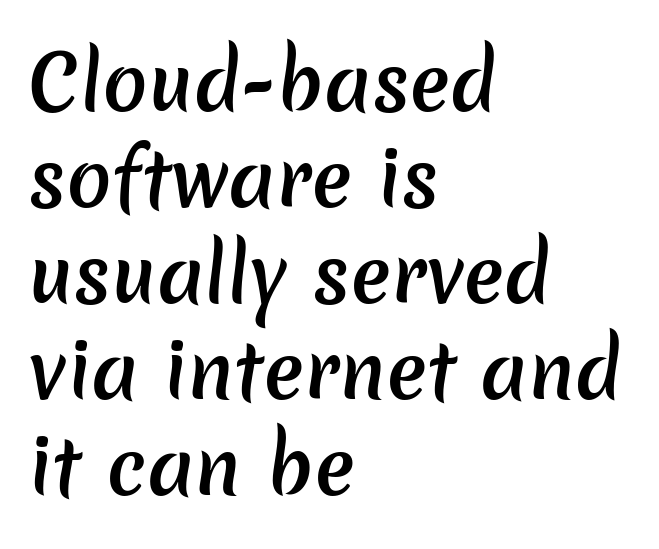
{"serif": "no", "bold": "semi", "weight": "semibold", "width": "normal", "stroke_contrast": "low", "x_height": "medium", "monospaced": "no", "underline": "no", "align": "left", "line_spacing": "normal", "line_spacing_ratio": 1.28, "letter_spacing": "normal", "letter_spacing_em": 0.0, "glyph_px": 75}
